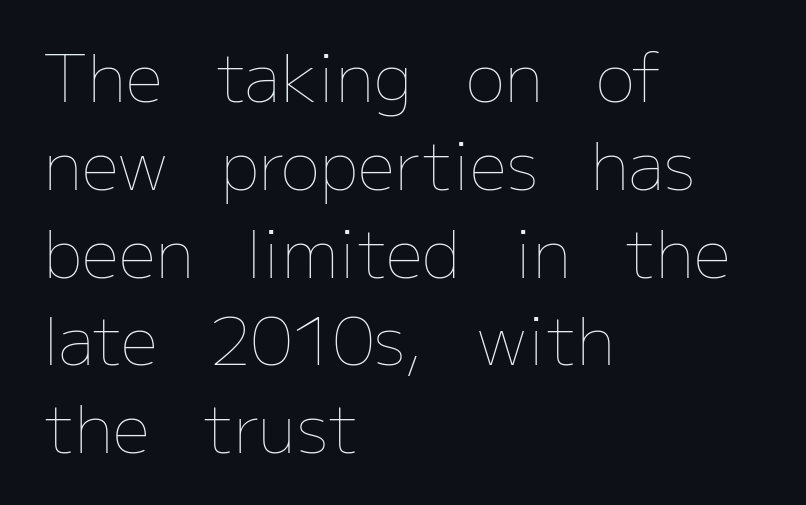
{"italic": "no", "bold": "no", "weight": "thin", "width": "normal", "stroke_contrast": "low", "x_height": "medium", "monospaced": "no", "underline": "no", "align": "left", "line_spacing": "normal", "line_spacing_ratio": 1.33, "letter_spacing": "normal", "letter_spacing_em": 0.0, "glyph_px": 66}
